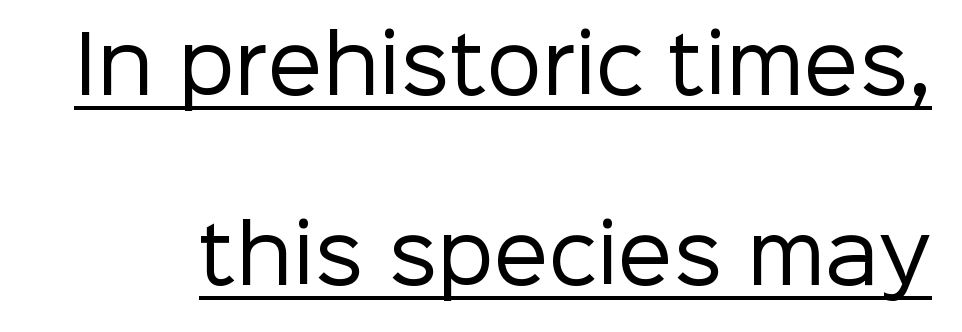
How would I describe the line gaps? Wide and relaxed. Grotesque or geometric, the face here clearly has no serifs. Notice how a bar underscores the lettering throughout. Glyph-to-glyph distance matches everyday printed text. Upright lettering throughout. Spacing verdict: proportional, widths tailored to each character.
